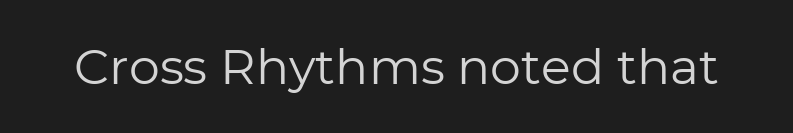
{"serif": "no", "italic": "no", "bold": "no", "weight": "regular", "width": "normal", "stroke_contrast": "low", "x_height": "medium", "monospaced": "no", "underline": "no", "letter_spacing": "normal", "letter_spacing_em": 0.0, "glyph_px": 49}
